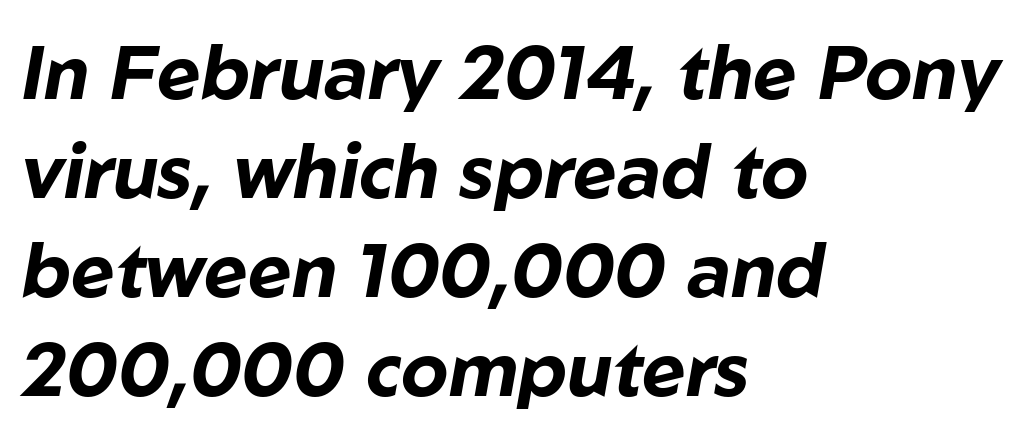
What stands out about the letter spacing? Nothing — it is the standard amount. The rag falls on the right side of this text block. As a designer I'd log this as weight 700, bold. Unmarked baselines from the first word to the last.
